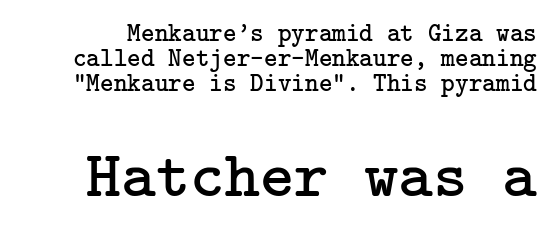
{"serif": "yes", "italic": "no", "bold": "no", "weight": "regular", "width": "normal", "stroke_contrast": "low", "x_height": "medium", "underline": "no", "line_spacing": "tight", "line_spacing_ratio": 0.97, "letter_spacing": "normal", "letter_spacing_em": 0.0, "larger_block": "second", "size_ratio": 2.54, "glyph_px": 66}
